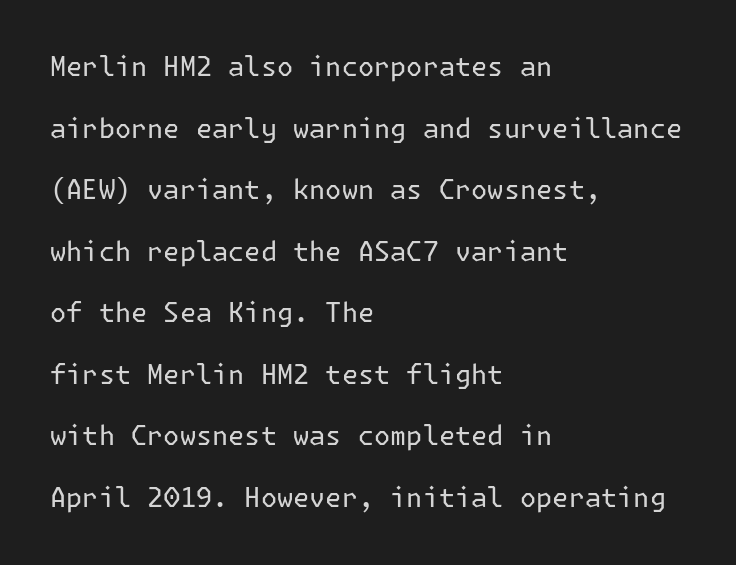
{"italic": "no", "bold": "no", "underline": "no", "align": "left", "line_spacing": "loose", "line_spacing_ratio": 2.28, "letter_spacing": "normal", "letter_spacing_em": 0.0, "glyph_px": 27}
